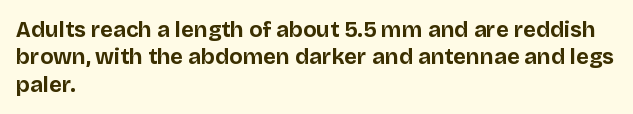
{"italic": "no", "bold": "yes", "underline": "no", "align": "left", "line_spacing": "normal", "line_spacing_ratio": 1.25, "letter_spacing": "normal", "letter_spacing_em": 0.0, "glyph_px": 22}
